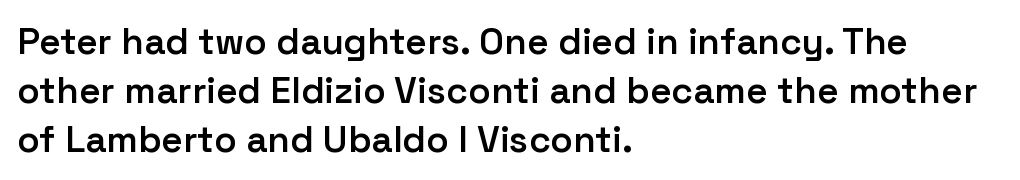
The image shows 37 px semibold sans-serif type, upright; set left-aligned, normal line spacing (1.32x), normal letter spacing, not underlined; low stroke contrast and a medium x-height.
